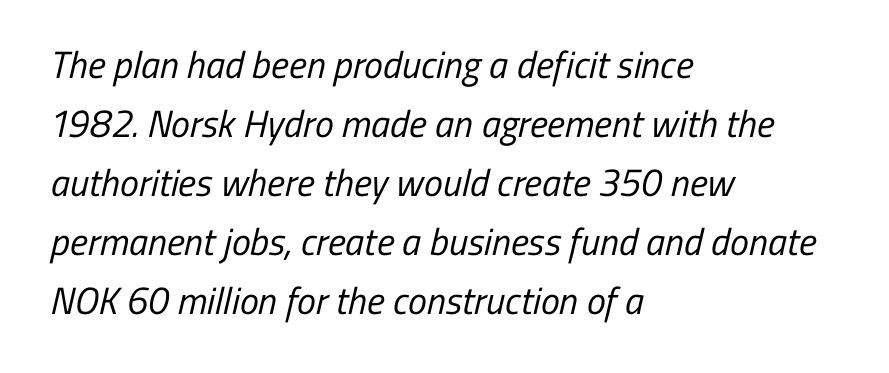
{"serif": "no", "bold": "no", "weight": "regular", "width": "condensed", "stroke_contrast": "low", "x_height": "medium", "monospaced": "no", "underline": "no", "align": "left", "line_spacing": "normal", "line_spacing_ratio": 1.55, "letter_spacing": "normal", "letter_spacing_em": 0.0, "glyph_px": 38}
